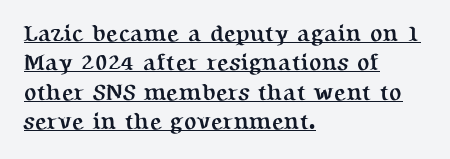
The image shows 23 px bold type, upright; set left-aligned, normal line spacing (1.28x), normal letter spacing, underlined.
